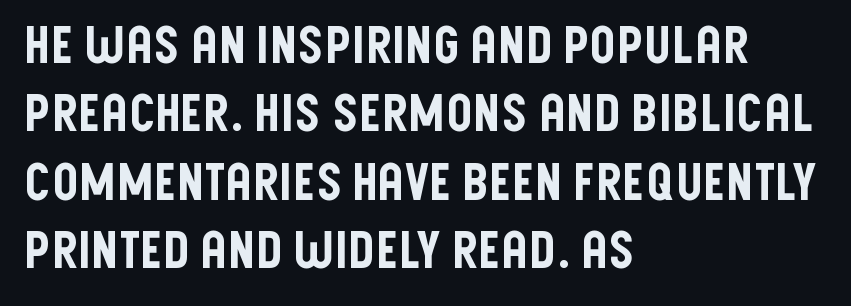
{"serif": "no", "italic": "no", "width": "condensed", "stroke_contrast": "low", "x_height": "large", "monospaced": "no", "underline": "no", "align": "left", "line_spacing": "normal", "line_spacing_ratio": 1.34, "letter_spacing": "normal", "letter_spacing_em": 0.0, "glyph_px": 51}
